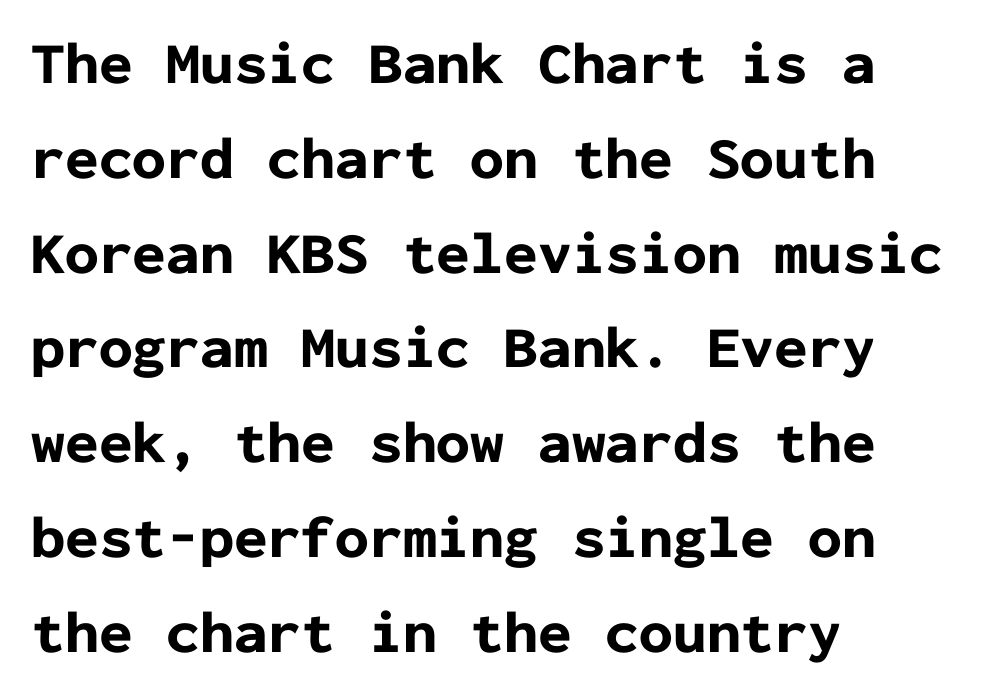
{"serif": "no", "italic": "no", "bold": "yes", "weight": "bold", "width": "normal", "stroke_contrast": "low", "x_height": "medium", "monospaced": "yes", "underline": "no", "align": "left", "line_spacing": "normal", "line_spacing_ratio": 1.58, "letter_spacing": "normal", "letter_spacing_em": 0.0, "glyph_px": 60}
